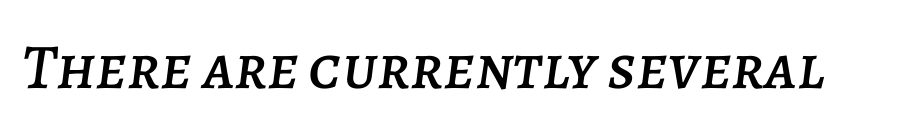
Q: Is the text italic (slanted)? A: Yes, it leans right by about 7 degrees.
Q: Is the text underlined? A: No.
Q: Is the spacing between letters normal or unusually wide? A: Normal.
Q: Width (condensed, normal, or wide)? A: Normal.
Q: Stroke contrast? A: Low.
Q: x-height? A: Large.
Q: Monospaced? A: No.
